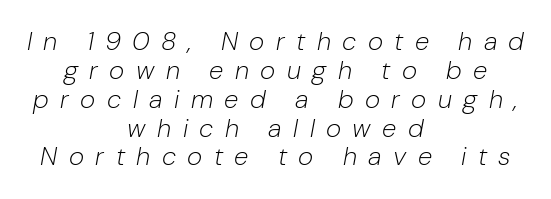
{"italic": "yes", "lean": "right", "slant_degrees": 10, "bold": "no", "underline": "no", "align": "center", "line_spacing": "tight", "line_spacing_ratio": 1.11, "letter_spacing": "wide", "letter_spacing_em": 0.44, "glyph_px": 26}
